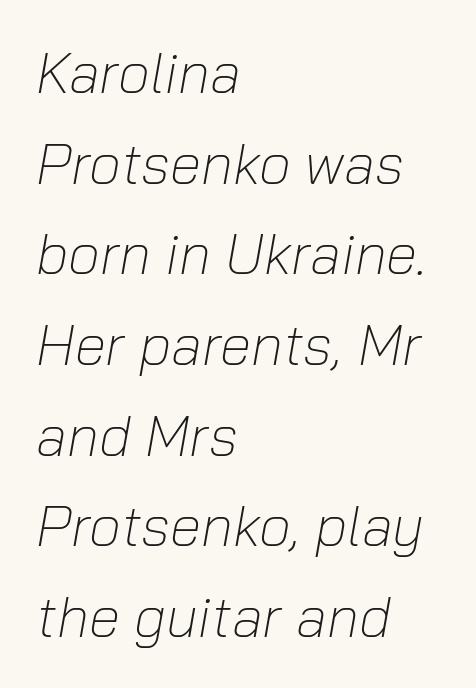
Compared with a typical body face, this is equally light or lighter still. What stands out about the letter spacing? Nothing — it is the standard amount. The space directly below the letters is spotless. Compared with a centered layout, this one pins lines to the left instead. Compared with typical paragraphs, the rows here are spaced about the same.
